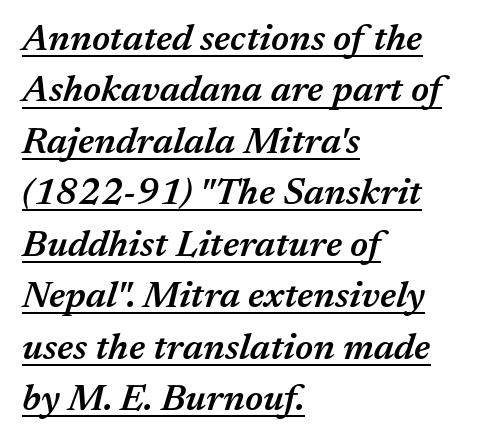
The image shows 37 px semibold type, italic (leaning right); set left-aligned, normal line spacing (1.39x), normal letter spacing, underlined; medium stroke contrast and a medium x-height.
